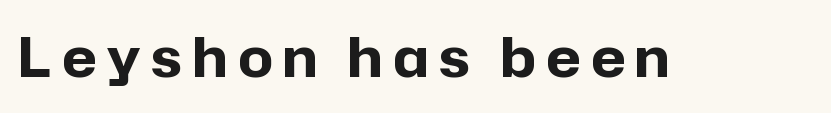
{"serif": "no", "italic": "no", "bold": "yes", "weight": "bold", "width": "normal", "stroke_contrast": "low", "x_height": "medium", "monospaced": "no", "underline": "no", "letter_spacing": "wide", "letter_spacing_em": 0.2, "glyph_px": 54}
